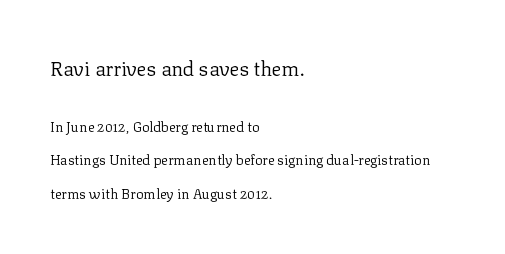
Every row of glyphs begins at an identical x-position on the left. Does extra space separate the letters? No, they use regular spacing. Summary of weight: not heavy and not bold. The lettering holds an erect, upright posture throughout. Words float on clear page, feet unadorned. Compared with typical paragraphs, the rows here are farther apart.
